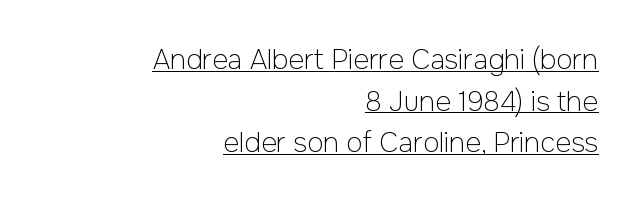
{"italic": "no", "bold": "no", "underline": "yes", "align": "right", "line_spacing": "normal", "line_spacing_ratio": 1.54, "letter_spacing": "normal", "letter_spacing_em": 0.0, "glyph_px": 27}
